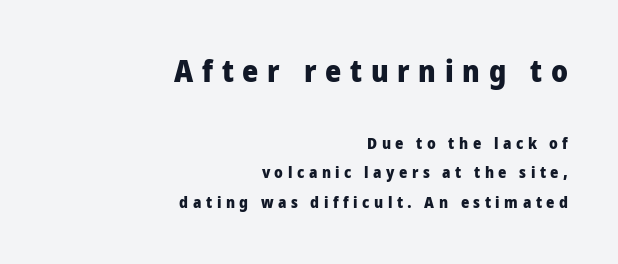
Q: Is the text bold? A: Yes.
Q: Is the text italic (slanted)? A: No, it is upright.
Q: Is the typeface a serif or a sans-serif typeface? A: Sans-serif.
Q: Is the text underlined? A: No.
Q: How is the paragraph aligned? A: Right-aligned.
Q: Is the spacing between letters normal or unusually wide? A: Unusually wide.
Q: Which block of text is set in a larger size, the first (top) or the second (bottom)? A: The first (top) one.
Q: Width (condensed, normal, or wide)? A: Condensed.
Q: Stroke contrast? A: Low.
Q: x-height? A: Large.
Q: Monospaced? A: No.
